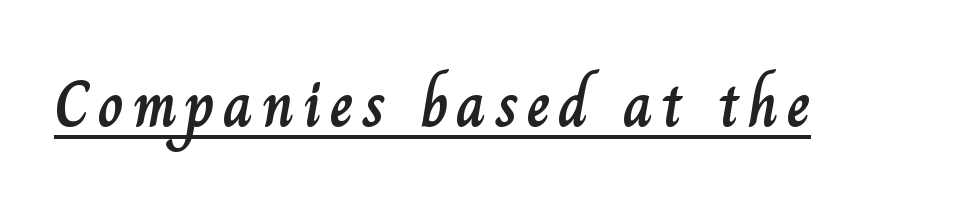
{"width": "normal", "stroke_contrast": "low", "x_height": "small", "monospaced": "no", "underline": "yes", "glyph_px": 64}
